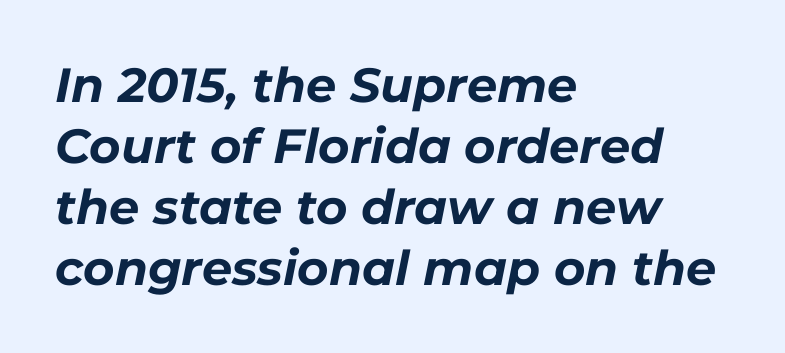
Check under the words: just untouched page. The vertical gap from one line to the next is medium. Is this a fixed-width face? No — the glyphs have proportional, varying widths. Chunky letters — that's bold for sure. This is oblique type, the kind used for emphasis or titles. The tracking reads as untouched default to a designer's eye.
